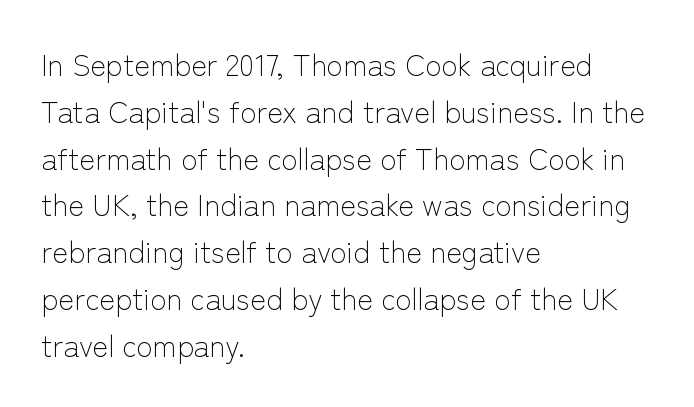
No italicization has been applied; the sample stays upright. Typographically, this falls in the sans-serif category. Plain, unruled lines of type. No heavy texture on the line: the type isn't bold.
